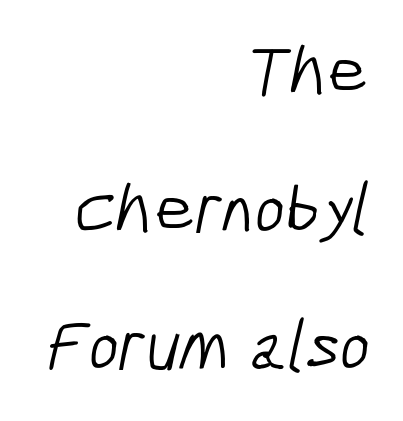
The image shows 72 px light, condensed sans-serif type; set right-aligned, loose line spacing (1.91x), normal letter spacing, not underlined; low stroke contrast and a medium x-height.
